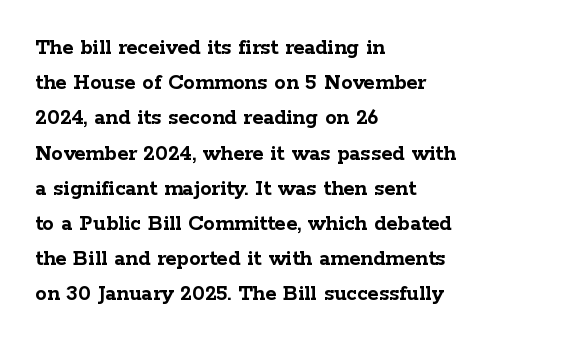
Each new line begins a customary step beneath the previous one. This rendering leaves character spacing at its baseline value. The lettering stays uniformly vertical, giving the passage a roman look. This rendering features lettering with no underline. A student would call this left alignment; a typographer would say flush left, rag right. Is the type bold? Yes — the strokes are clearly thick and heavy.
